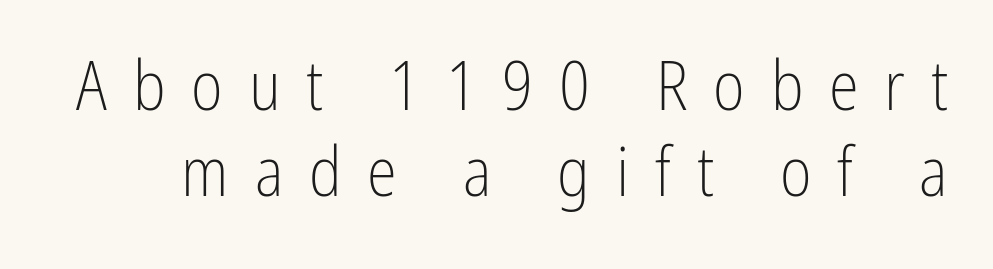
This sample has the flowing, uneven cadence of proportional lettering. The letters stand straight up with perfectly vertical stems. The face used here is rendered with a markedly widened letterfit. Compared with a typical body face, this is equally light or lighter still.
